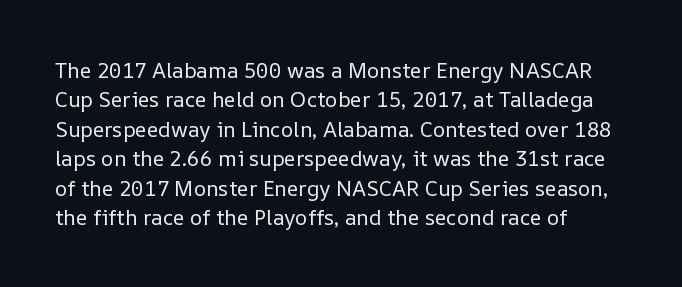
A clean baseline with only descenders dipping below it. If you drew a line through each stem, it would be perfectly vertical. Honestly, the row spacing looks completely unremarkable. Is this a heavy cut? Hardly; it is regular or lighter.
